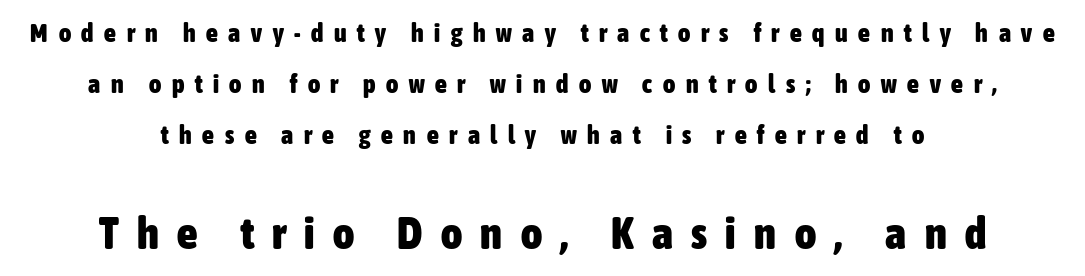
Q: Is the text bold? A: Yes.
Q: Is the text italic (slanted)? A: No, it is upright.
Q: Is the typeface a serif or a sans-serif typeface? A: Sans-serif.
Q: Is the text underlined? A: No.
Q: How is the paragraph aligned? A: Centered.
Q: Is the spacing between letters normal or unusually wide? A: Unusually wide.
Q: Is the spacing between lines tight, normal or loose? A: Loose.
Q: Which block of text is set in a larger size, the first (top) or the second (bottom)? A: The second (bottom) one.
Q: Width (condensed, normal, or wide)? A: Condensed.
Q: Stroke contrast? A: Low.
Q: x-height? A: Medium.
Q: Monospaced? A: No.
